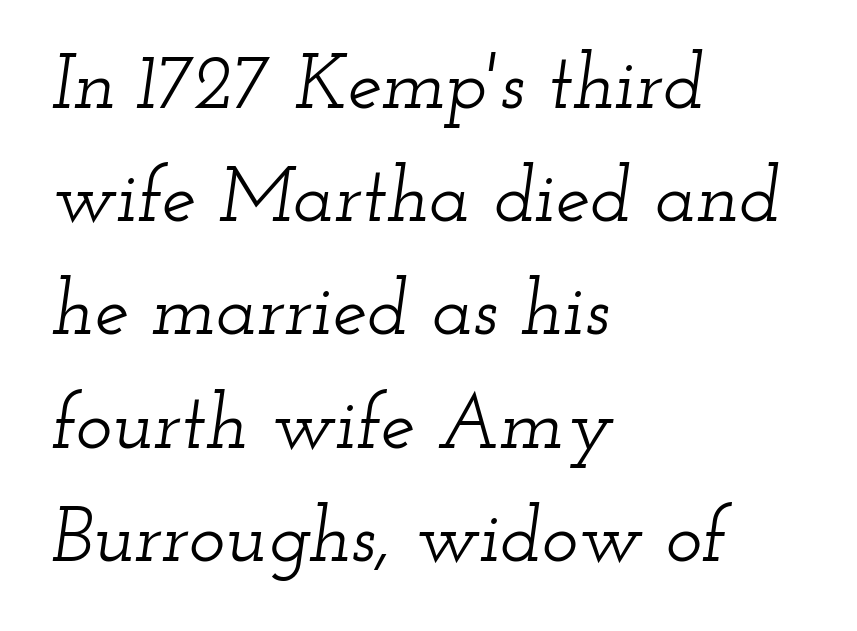
These lines keep a tight, regular rhythm from letter to letter. Compared with typical paragraphs, the rows here are spaced about the same. The text carries the slant typical of an italic or oblique font. The type family on display is of the serif kind.
